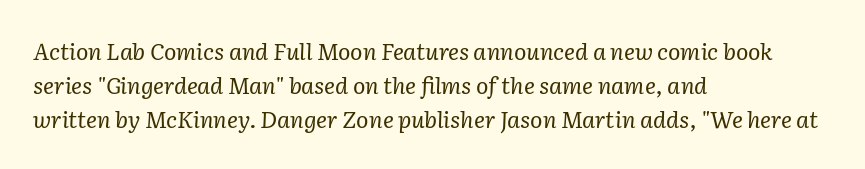
{"italic": "yes", "lean": "right", "slant_degrees": 2, "bold": "no", "underline": "no", "align": "left", "line_spacing": "normal", "line_spacing_ratio": 1.48, "letter_spacing": "normal", "letter_spacing_em": 0.0, "glyph_px": 23}
